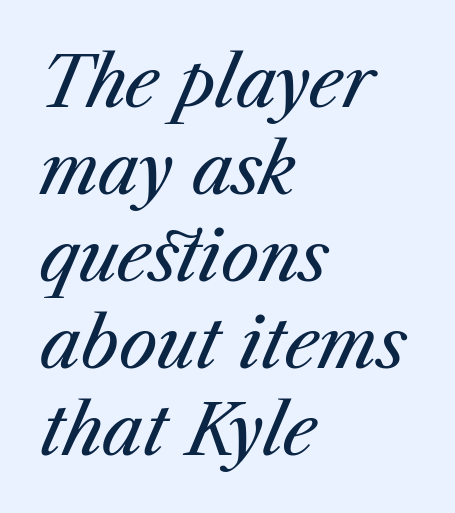
{"italic": "yes", "lean": "right", "slant_degrees": 23, "bold": "no", "weight": "regular", "width": "normal", "stroke_contrast": "medium", "x_height": "medium", "monospaced": "no", "underline": "no", "align": "left", "line_spacing": "normal", "line_spacing_ratio": 1.26, "letter_spacing": "normal", "letter_spacing_em": 0.0, "glyph_px": 69}
